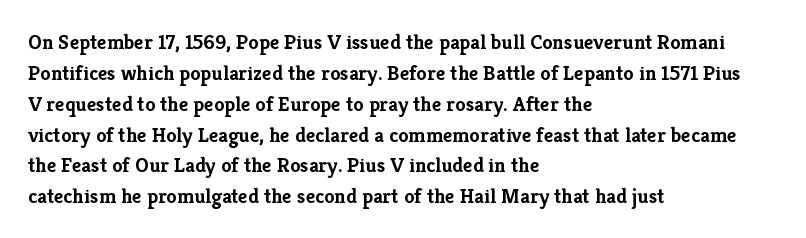
{"italic": "no", "bold": "yes", "underline": "no", "align": "left", "line_spacing": "normal", "line_spacing_ratio": 1.47, "letter_spacing": "normal", "letter_spacing_em": 0.0, "glyph_px": 21}
